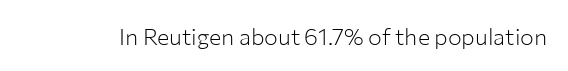
{"italic": "no", "bold": "no", "underline": "no", "letter_spacing": "normal", "letter_spacing_em": 0.0, "glyph_px": 23}
